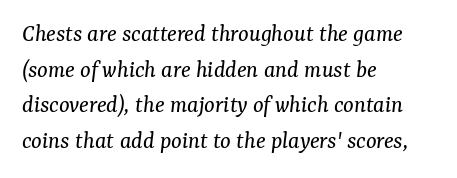
The image shows 25 px text type, italic (leaning right); set left-aligned, normal line spacing (1.43x), normal letter spacing, not underlined.
